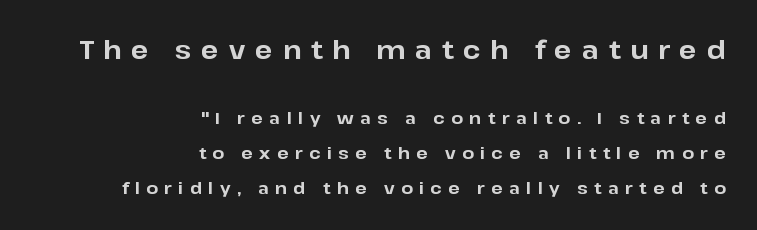
{"italic": "no", "bold": "yes", "underline": "no", "align": "right", "line_spacing": "loose", "line_spacing_ratio": 2.05, "letter_spacing": "wide", "letter_spacing_em": 0.37, "larger_block": "first", "size_ratio": 1.53, "glyph_px": 26}
